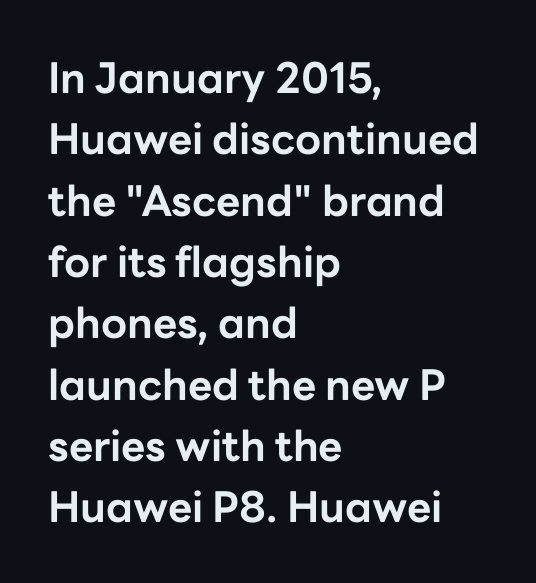
Q: Is the text bold? A: Yes.
Q: Is the text italic (slanted)? A: No, it is upright.
Q: Is the typeface a serif or a sans-serif typeface? A: Sans-serif.
Q: Is the text underlined? A: No.
Q: How is the paragraph aligned? A: Left-aligned.
Q: Is the spacing between letters normal or unusually wide? A: Normal.
Q: Is the spacing between lines tight, normal or loose? A: Normal.
Q: Width (condensed, normal, or wide)? A: Normal.
Q: Stroke contrast? A: Low.
Q: x-height? A: Medium.
Q: Monospaced? A: No.
